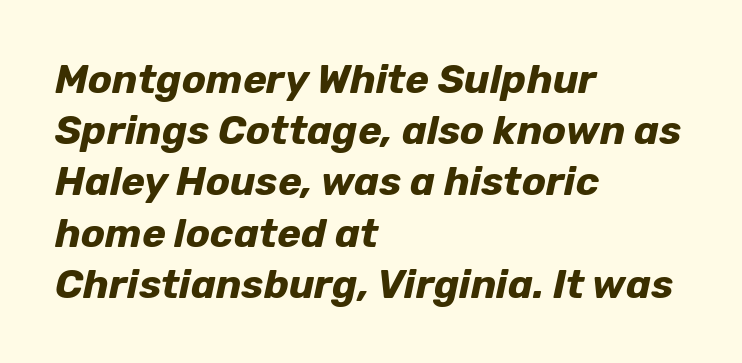
{"italic": "yes", "lean": "right", "slant_degrees": 12, "bold": "yes", "weight": "bold", "width": "normal", "stroke_contrast": "low", "x_height": "medium", "monospaced": "no", "underline": "no", "align": "left", "line_spacing": "normal", "line_spacing_ratio": 1.28, "letter_spacing": "normal", "letter_spacing_em": 0.0, "glyph_px": 40}
